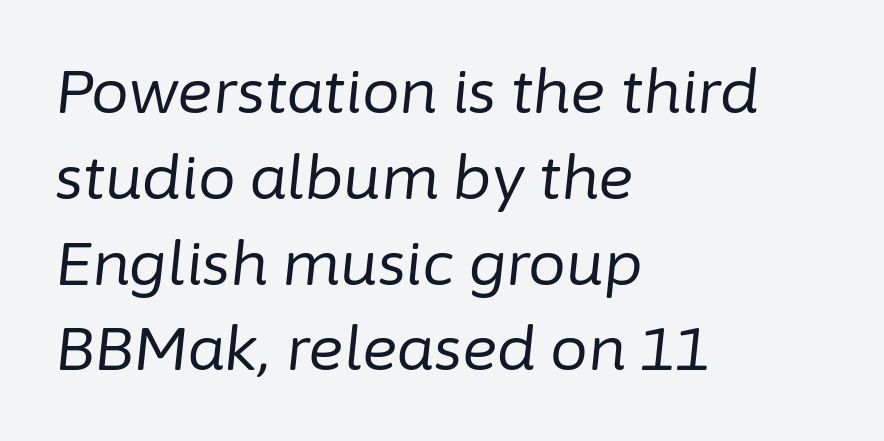
The image shows 60 px regular-weight type, italic (leaning right); set left-aligned, normal line spacing (1.43x), normal letter spacing, not underlined; low stroke contrast and a medium x-height.
